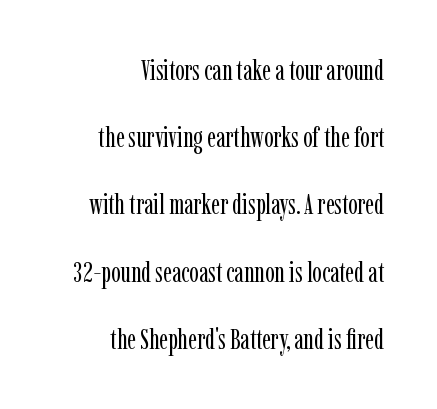
{"serif": "yes", "italic": "no", "bold": "no", "weight": "regular", "width": "condensed", "stroke_contrast": "low", "x_height": "medium", "monospaced": "no", "underline": "no", "align": "right", "line_spacing": "loose", "line_spacing_ratio": 2.4, "letter_spacing": "normal", "letter_spacing_em": 0.0, "glyph_px": 28}
